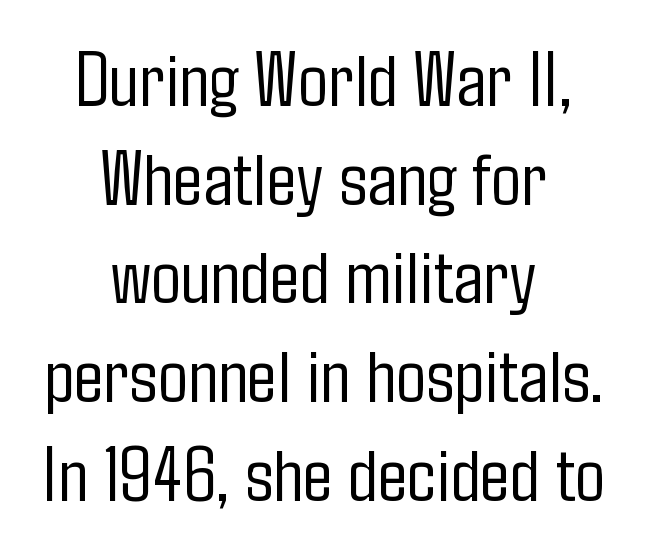
{"serif": "no", "italic": "no", "bold": "no", "weight": "light", "width": "condensed", "stroke_contrast": "low", "x_height": "medium", "monospaced": "no", "underline": "no", "align": "center", "line_spacing": "normal", "line_spacing_ratio": 1.25, "letter_spacing": "normal", "letter_spacing_em": 0.0, "glyph_px": 79}
